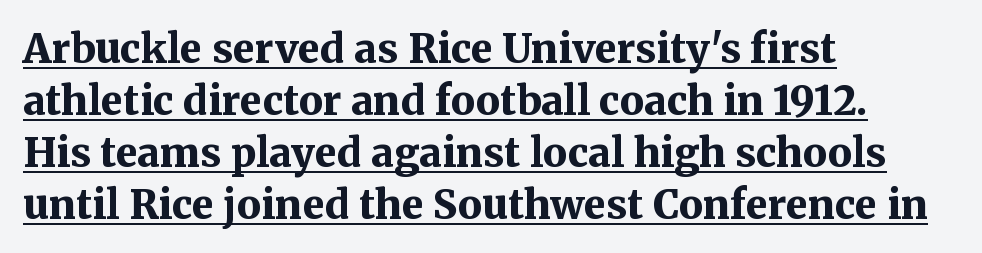
{"serif": "yes", "italic": "no", "bold": "yes", "weight": "bold", "width": "normal", "stroke_contrast": "medium", "x_height": "medium", "monospaced": "no", "underline": "yes", "align": "left", "line_spacing": "normal", "line_spacing_ratio": 1.3, "letter_spacing": "normal", "letter_spacing_em": 0.0, "glyph_px": 40}
